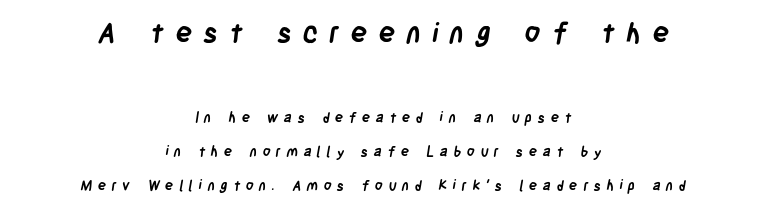
The image shows 28 px semibold, condensed sans-serif type; set centered, loose line spacing (2.44x), unusually wide letter spacing (+0.39 em), not underlined; the first (top) block is 2.0x larger; low stroke contrast and a large x-height.
